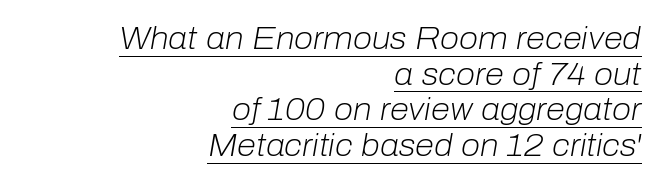
{"italic": "yes", "lean": "right", "slant_degrees": 10, "bold": "no", "weight": "light", "width": "normal", "stroke_contrast": "low", "x_height": "medium", "monospaced": "no", "underline": "yes", "align": "right", "line_spacing": "tight", "line_spacing_ratio": 1.15, "letter_spacing": "normal", "letter_spacing_em": 0.0, "glyph_px": 31}
